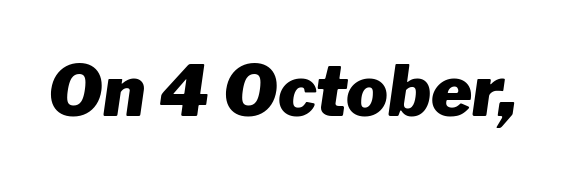
Q: Is the text bold? A: Yes.
Q: Is the text italic (slanted)? A: Yes, it leans right by about 8 degrees.
Q: Is the text underlined? A: No.
Q: Is the spacing between letters normal or unusually wide? A: Normal.
Q: Width (condensed, normal, or wide)? A: Normal.
Q: Stroke contrast? A: Low.
Q: x-height? A: Medium.
Q: Monospaced? A: No.
